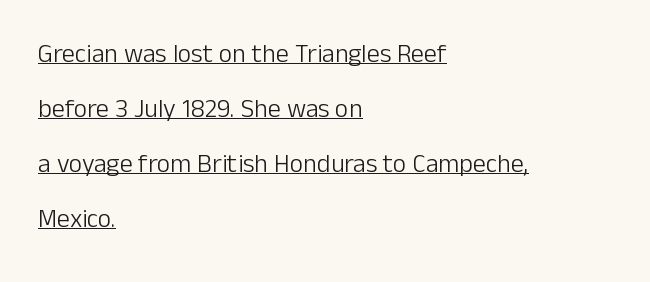
{"italic": "no", "bold": "no", "underline": "yes", "align": "left", "line_spacing": "loose", "line_spacing_ratio": 2.12, "letter_spacing": "normal", "letter_spacing_em": 0.0, "glyph_px": 26}
